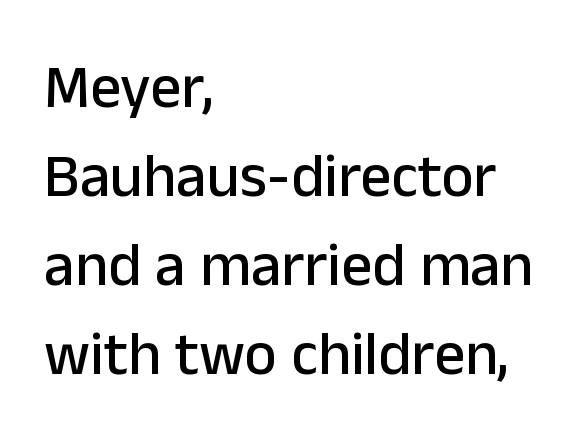
Q: Is the text italic (slanted)? A: No, it is upright.
Q: Is the typeface a serif or a sans-serif typeface? A: Sans-serif.
Q: Is the text underlined? A: No.
Q: How is the paragraph aligned? A: Left-aligned.
Q: Is the spacing between letters normal or unusually wide? A: Normal.
Q: Is the spacing between lines tight, normal or loose? A: Normal.
Q: Width (condensed, normal, or wide)? A: Normal.
Q: Stroke contrast? A: Low.
Q: x-height? A: Medium.
Q: Monospaced? A: No.
